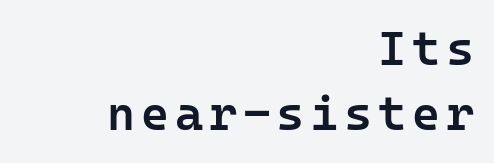
Q: Is the text bold? A: Semi-bold.
Q: Is the text italic (slanted)? A: No, it is upright.
Q: Is the typeface a serif or a sans-serif typeface? A: Sans-serif.
Q: Is the text underlined? A: No.
Q: How is the paragraph aligned? A: Right-aligned.
Q: Is the spacing between lines tight, normal or loose? A: Normal.
Q: Width (condensed, normal, or wide)? A: Normal.
Q: Stroke contrast? A: Low.
Q: x-height? A: Medium.
Q: Monospaced? A: Yes.
